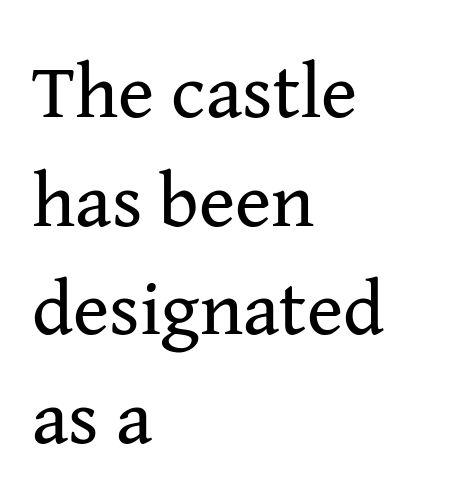
The image shows 77 px regular-weight serif type, upright; set left-aligned, normal line spacing (1.41x), normal letter spacing, not underlined; medium stroke contrast and a medium x-height.
